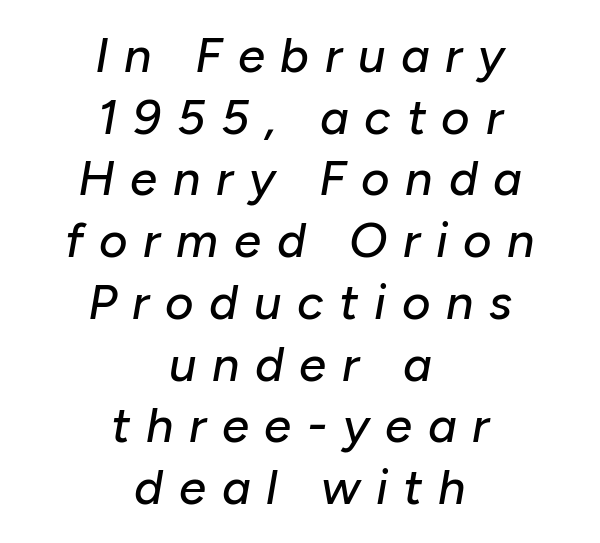
Q: Is the text italic (slanted)? A: Yes, it leans right by about 10 degrees.
Q: Is the text underlined? A: No.
Q: How is the paragraph aligned? A: Centered.
Q: Is the spacing between letters normal or unusually wide? A: Unusually wide.
Q: Is the spacing between lines tight, normal or loose? A: Normal.
Q: Width (condensed, normal, or wide)? A: Normal.
Q: Stroke contrast? A: Low.
Q: x-height? A: Medium.
Q: Monospaced? A: No.
